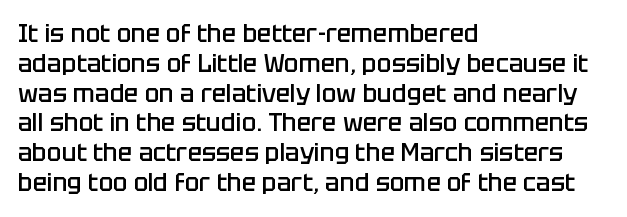
Q: Is the text bold? A: Semi-bold.
Q: Is the text italic (slanted)? A: No, it is upright.
Q: Is the text underlined? A: No.
Q: How is the paragraph aligned? A: Left-aligned.
Q: Is the spacing between letters normal or unusually wide? A: Normal.
